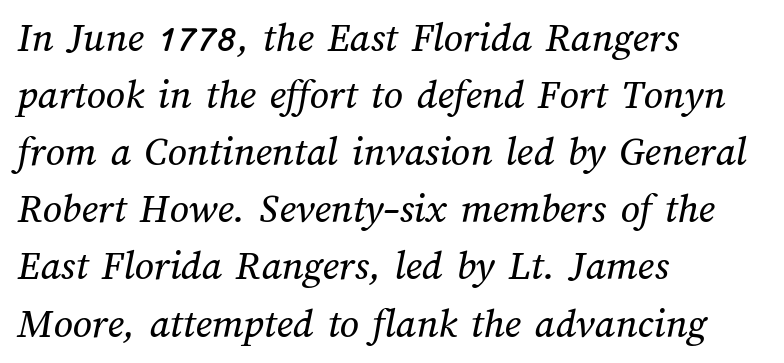
The image shows 42 px text type; set left-aligned, normal line spacing (1.36x), normal letter spacing, not underlined; medium stroke contrast and a medium x-height.
